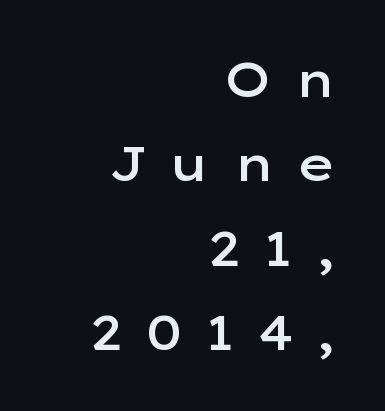
Check under the words: just untouched page. A typesetter would call this proportional, since set widths differ per character. Every row of glyphs terminates at an identical x-position on the right. In terms of letterform style, serifs are entirely absent. Observe the wide spacing: letters keep a clear distance from each other.
